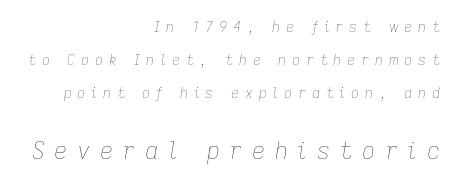
{"italic": "yes", "lean": "right", "slant_degrees": 9, "bold": "no", "underline": "no", "align": "right", "line_spacing": "loose", "line_spacing_ratio": 2.36, "letter_spacing": "wide", "letter_spacing_em": 0.41, "larger_block": "second", "size_ratio": 1.64, "glyph_px": 23}
